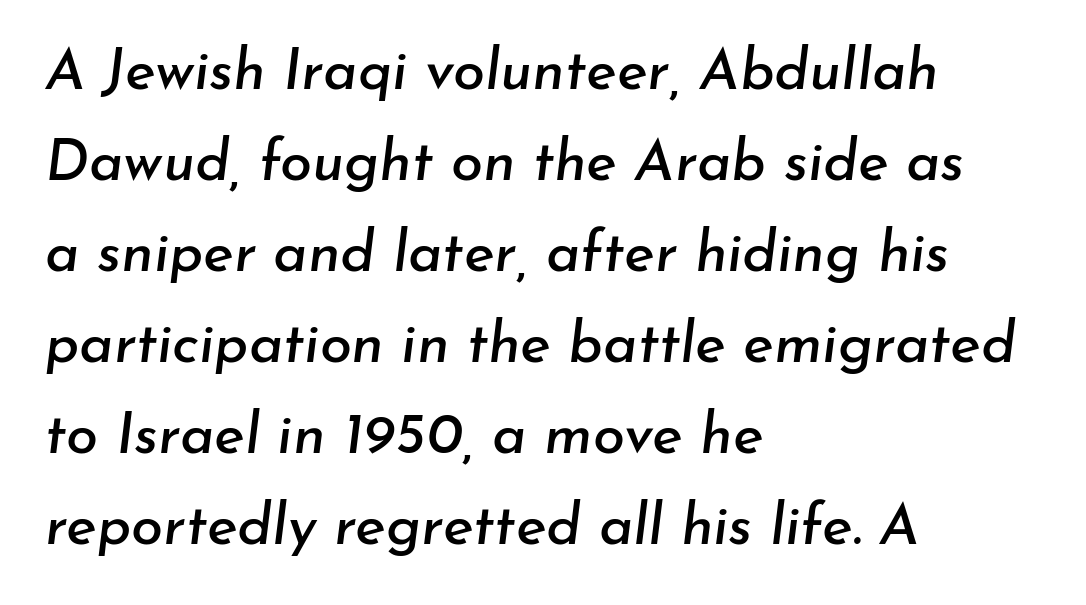
The image shows 58 px text type, italic (leaning right); set left-aligned, normal line spacing (1.57x), normal letter spacing, not underlined; low stroke contrast and a small x-height.
